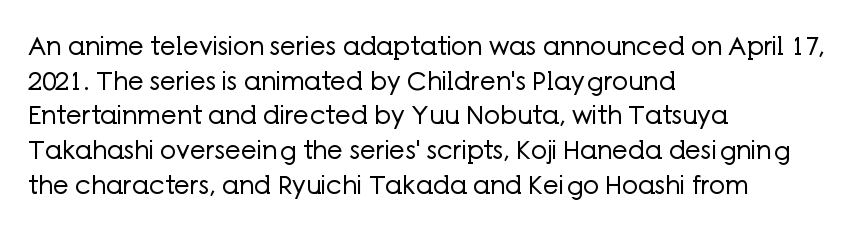
Q: Is the text bold? A: No.
Q: Is the text italic (slanted)? A: No, it is upright.
Q: Is the text underlined? A: No.
Q: How is the paragraph aligned? A: Left-aligned.
Q: Is the spacing between letters normal or unusually wide? A: Normal.
Q: Is the spacing between lines tight, normal or loose? A: Normal.
